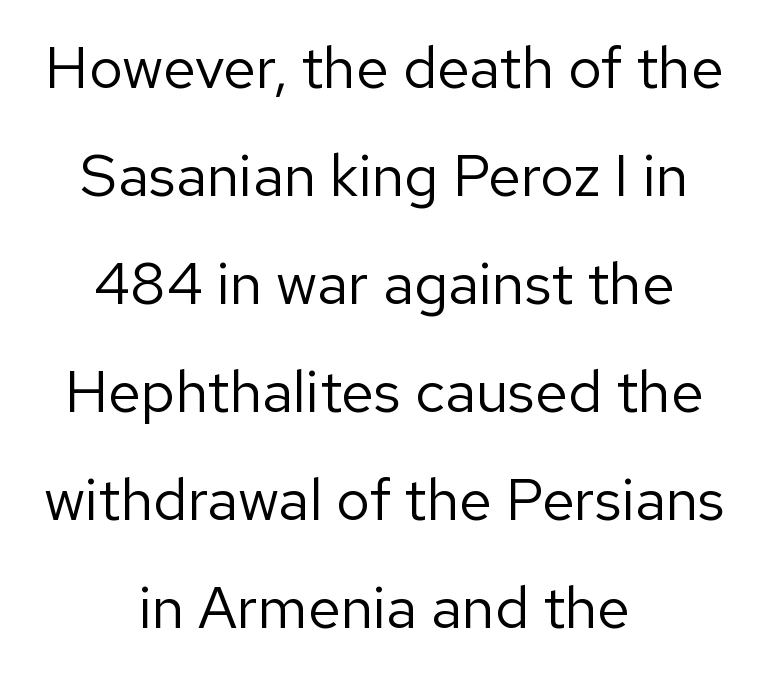
{"serif": "no", "italic": "no", "bold": "no", "weight": "regular", "width": "normal", "stroke_contrast": "low", "x_height": "medium", "monospaced": "no", "underline": "no", "align": "center", "line_spacing_ratio": 1.83, "letter_spacing": "normal", "letter_spacing_em": 0.0, "glyph_px": 59}
